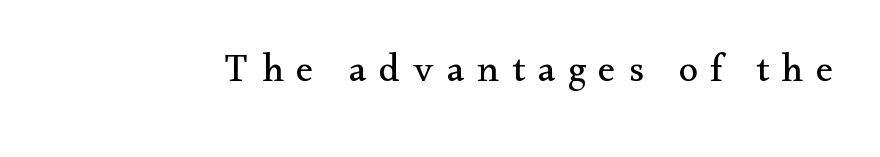
Q: Is the text bold? A: No.
Q: Is the text italic (slanted)? A: No, it is upright.
Q: Is the typeface a serif or a sans-serif typeface? A: Serif.
Q: Is the text underlined? A: No.
Q: Is the spacing between letters normal or unusually wide? A: Unusually wide.
Q: Width (condensed, normal, or wide)? A: Normal.
Q: Stroke contrast? A: Medium.
Q: x-height? A: Small.
Q: Monospaced? A: No.
